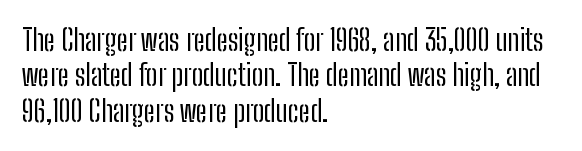
Q: Is the text bold? A: No.
Q: Is the text italic (slanted)? A: No, it is upright.
Q: Is the typeface a serif or a sans-serif typeface? A: Sans-serif.
Q: Is the text underlined? A: No.
Q: How is the paragraph aligned? A: Left-aligned.
Q: Is the spacing between letters normal or unusually wide? A: Normal.
Q: Width (condensed, normal, or wide)? A: Condensed.
Q: Stroke contrast? A: Low.
Q: x-height? A: Medium.
Q: Monospaced? A: No.
